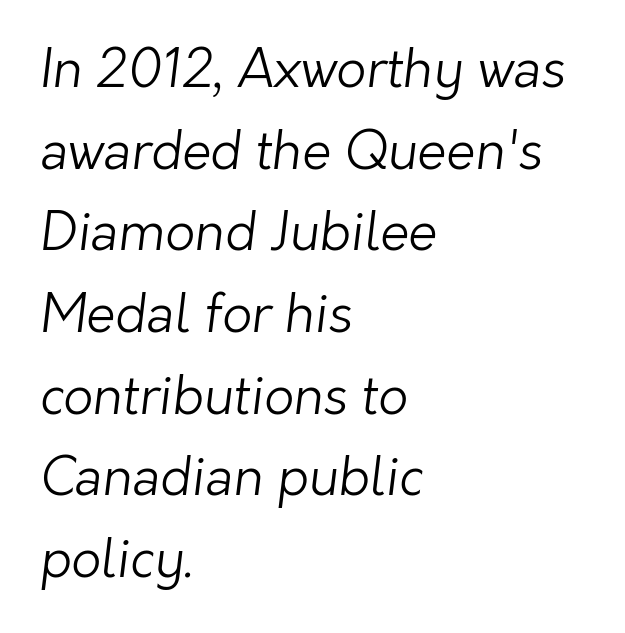
Q: Is the text bold? A: No.
Q: Is the typeface a serif or a sans-serif typeface? A: Sans-serif.
Q: Is the text underlined? A: No.
Q: How is the paragraph aligned? A: Left-aligned.
Q: Is the spacing between letters normal or unusually wide? A: Normal.
Q: Is the spacing between lines tight, normal or loose? A: Normal.
Q: Width (condensed, normal, or wide)? A: Normal.
Q: Stroke contrast? A: Low.
Q: x-height? A: Medium.
Q: Monospaced? A: No.
